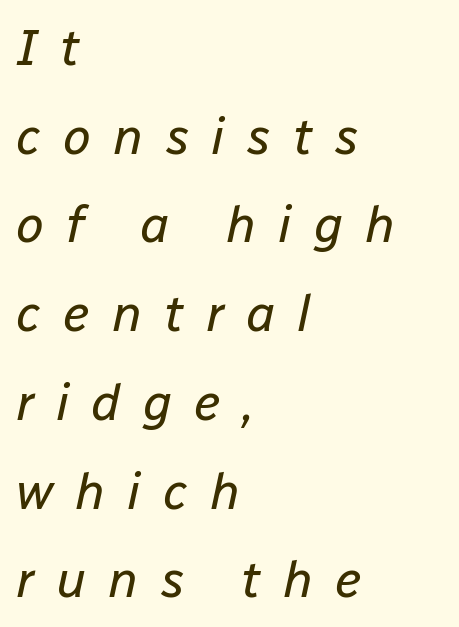
The image shows 51 px regular-weight type, italic (leaning right); set left-aligned, line spacing 1.74x, unusually wide letter spacing (+0.43 em), not underlined; low stroke contrast and a medium x-height.
